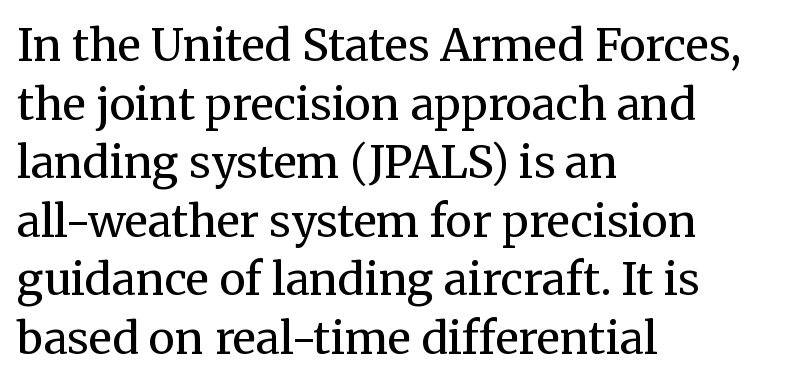
{"serif": "yes", "italic": "no", "bold": "no", "weight": "regular", "width": "normal", "stroke_contrast": "medium", "x_height": "medium", "monospaced": "no", "underline": "no", "align": "left", "line_spacing": "normal", "line_spacing_ratio": 1.33, "letter_spacing": "normal", "letter_spacing_em": 0.0, "glyph_px": 44}
